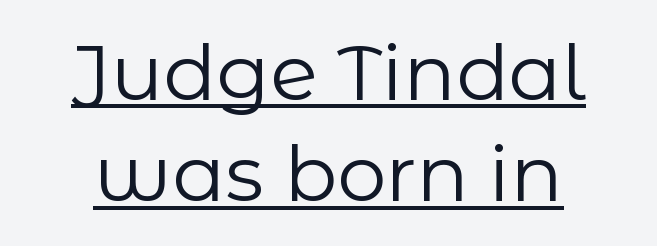
The rag falls on both sides of this text block equally. Is there any slant? The stems are plumb. Is there an underline? Yes — a line sits under the letters. Do the characters align in a grid? No, the font is proportional.
